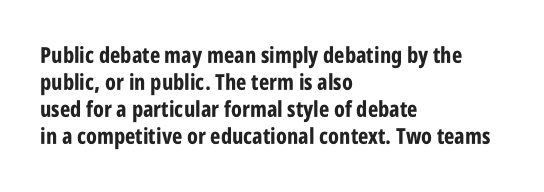
The image shows 22 px bold type, upright; set left-aligned, line spacing 1.22x, normal letter spacing, not underlined.
